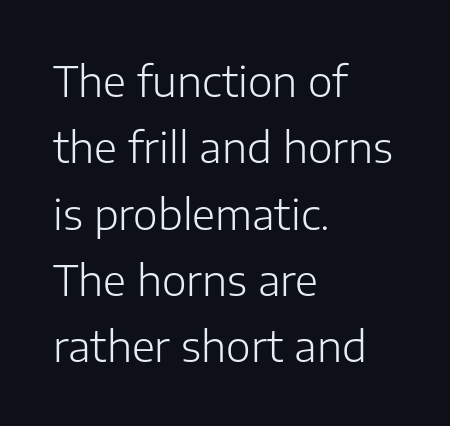
{"serif": "no", "italic": "no", "bold": "no", "weight": "light", "width": "normal", "stroke_contrast": "low", "x_height": "medium", "monospaced": "no", "underline": "no", "align": "left", "line_spacing": "normal", "line_spacing_ratio": 1.58, "letter_spacing": "normal", "letter_spacing_em": 0.0, "glyph_px": 42}
